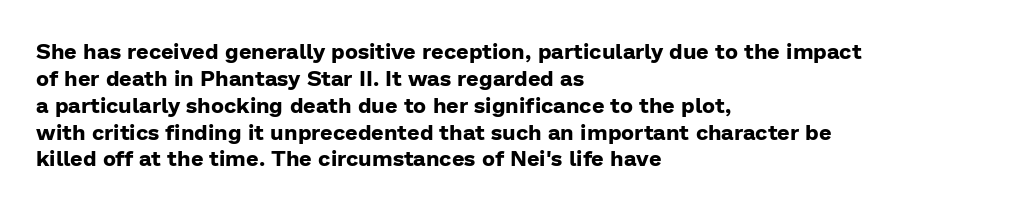
The image shows 22 px bold type, upright; set left-aligned, line spacing 1.22x, normal letter spacing, not underlined.
